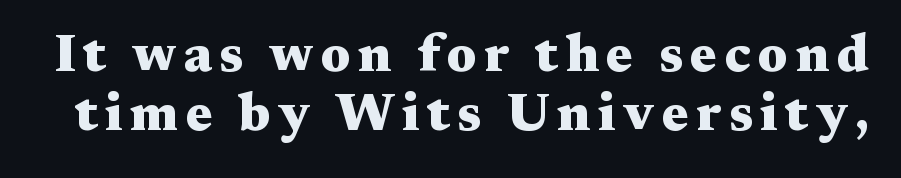
{"serif": "yes", "italic": "no", "bold": "yes", "weight": "heavy", "width": "wide", "stroke_contrast": "medium", "x_height": "medium", "monospaced": "no", "underline": "no", "line_spacing": "tight", "line_spacing_ratio": 1.12, "glyph_px": 53}
